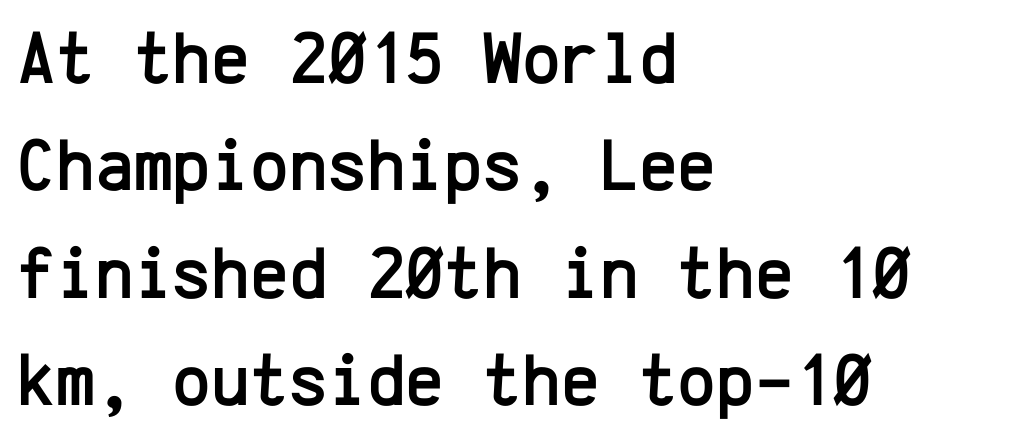
{"serif": "no", "italic": "no", "width": "normal", "stroke_contrast": "low", "x_height": "medium", "monospaced": "yes", "underline": "no", "align": "left", "line_spacing": "normal", "line_spacing_ratio": 1.45, "letter_spacing": "normal", "letter_spacing_em": 0.0, "glyph_px": 74}
